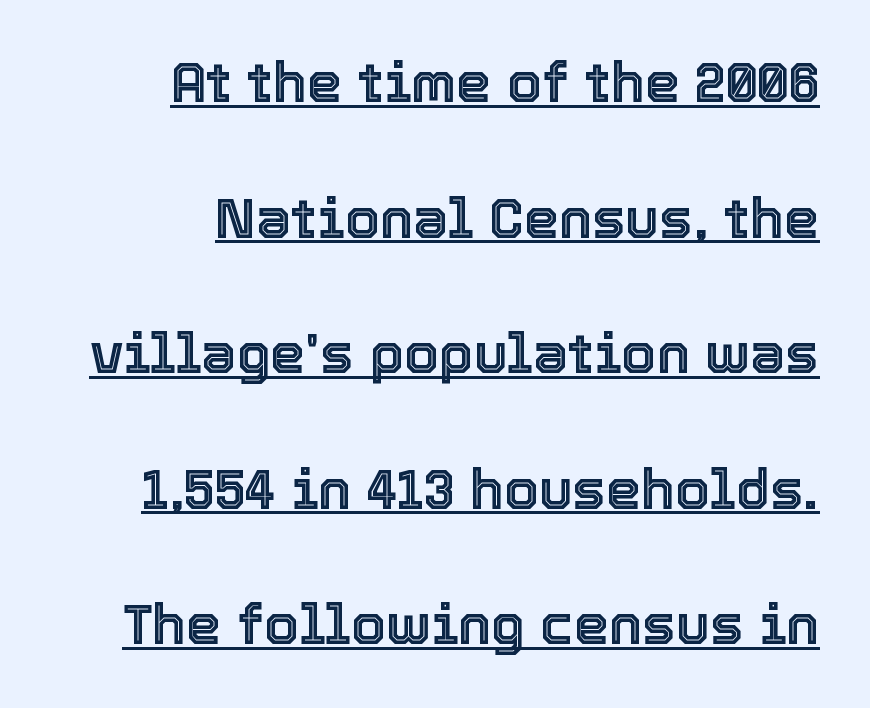
Q: Is the text italic (slanted)? A: No, it is upright.
Q: Is the text underlined? A: Yes.
Q: How is the paragraph aligned? A: Right-aligned.
Q: Is the spacing between letters normal or unusually wide? A: Normal.
Q: Is the spacing between lines tight, normal or loose? A: Loose.
Q: Width (condensed, normal, or wide)? A: Normal.
Q: x-height? A: Medium.
Q: Monospaced? A: No.
